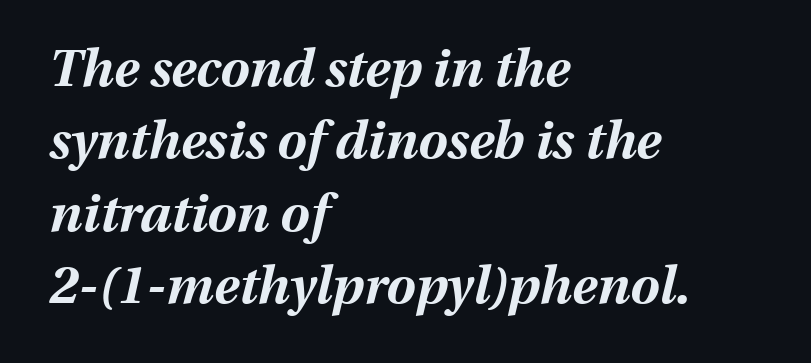
This sample uses an oblique cut, with every glyph tilted off the vertical. Horizontal bands of white between lines are of average thickness. Looks like regular typesetting: each glyph gets only the width it needs. One-word summary of the alignment: left. Anything drawn beneath the words? Only blank space. Summary of weight: heavy, a full bold.
